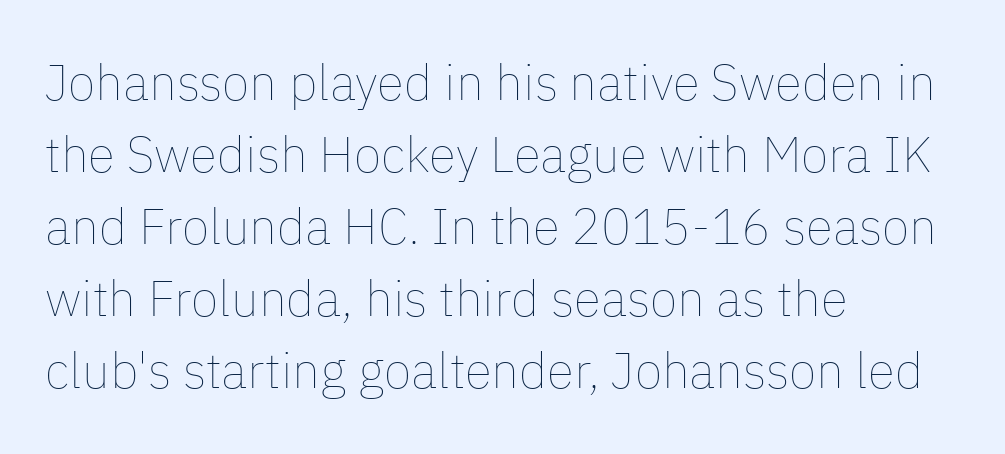
Q: Is the text bold? A: No.
Q: Is the text italic (slanted)? A: No, it is upright.
Q: Is the text underlined? A: No.
Q: How is the paragraph aligned? A: Left-aligned.
Q: Is the spacing between letters normal or unusually wide? A: Normal.
Q: Is the spacing between lines tight, normal or loose? A: Normal.
Q: Width (condensed, normal, or wide)? A: Normal.
Q: Stroke contrast? A: Low.
Q: x-height? A: Medium.
Q: Monospaced? A: No.
